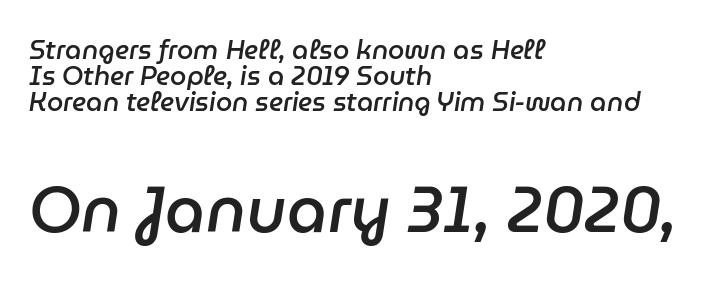
Q: Is the text bold? A: Semi-bold.
Q: Is the text italic (slanted)? A: Yes, it leans right by about 9 degrees.
Q: Is the text underlined? A: No.
Q: How is the paragraph aligned? A: Left-aligned.
Q: Is the spacing between letters normal or unusually wide? A: Normal.
Q: Is the spacing between lines tight, normal or loose? A: Tight.
Q: Which block of text is set in a larger size, the first (top) or the second (bottom)? A: The second (bottom) one.
Q: Width (condensed, normal, or wide)? A: Normal.
Q: Stroke contrast? A: Low.
Q: x-height? A: Medium.
Q: Monospaced? A: No.
